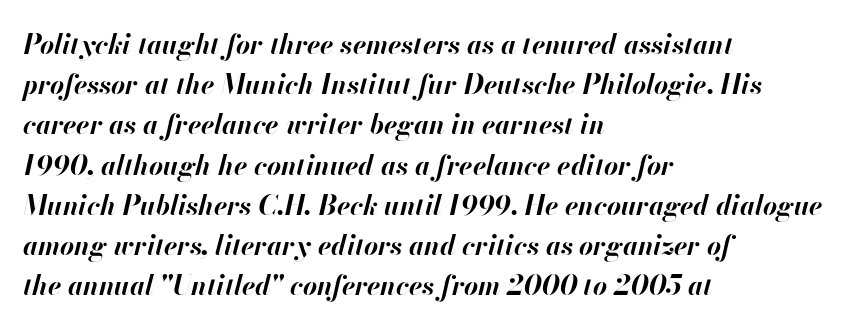
{"italic": "yes", "lean": "right", "slant_degrees": 13, "bold": "yes", "underline": "no", "align": "left", "line_spacing": "normal", "line_spacing_ratio": 1.49, "letter_spacing": "normal", "letter_spacing_em": 0.0, "glyph_px": 27}
